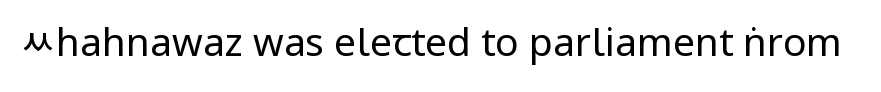
The image shows 39 px regular-weight, condensed sans-serif type, upright; set normal letter spacing, not underlined; low stroke contrast.
